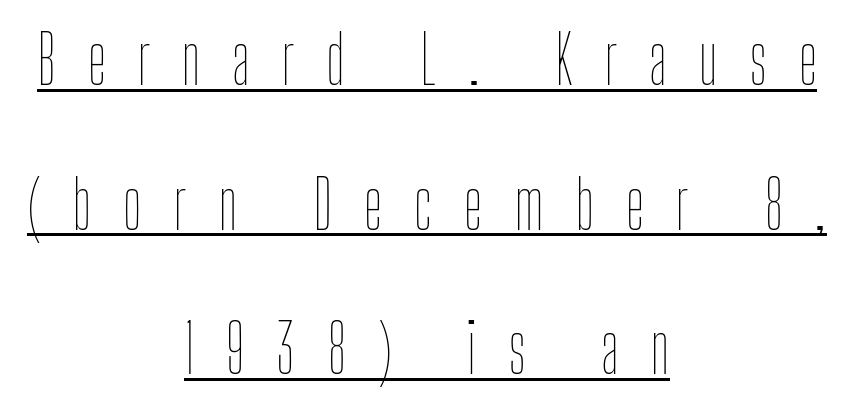
It's the straight-up-and-down kind of type. No letter is thick-stroked: the sample isn't bold. Does a line run under the words? Yes, clearly. Do the characters align in a grid? No, the font is proportional.
